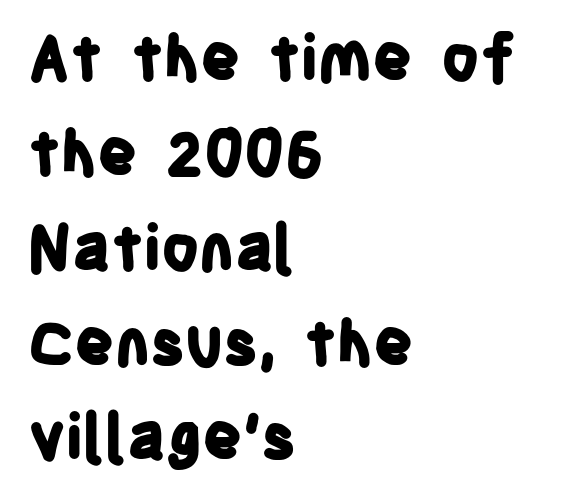
{"serif": "no", "italic": "no", "bold": "yes", "weight": "bold", "width": "condensed", "stroke_contrast": "low", "x_height": "large", "monospaced": "no", "underline": "no", "align": "left", "line_spacing": "normal", "line_spacing_ratio": 1.53, "letter_spacing": "normal", "letter_spacing_em": 0.0, "glyph_px": 62}
